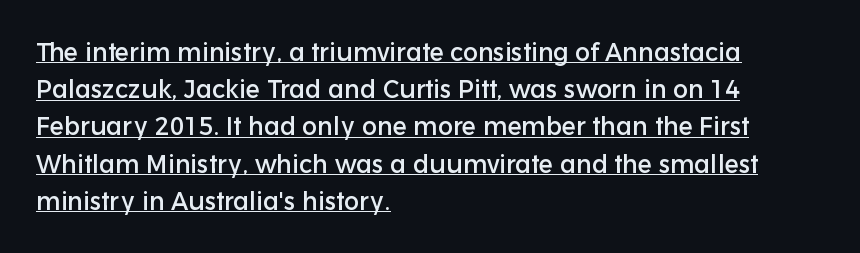
{"italic": "no", "underline": "yes", "align": "left", "line_spacing": "normal", "line_spacing_ratio": 1.49, "letter_spacing": "normal", "letter_spacing_em": 0.0, "glyph_px": 25}
